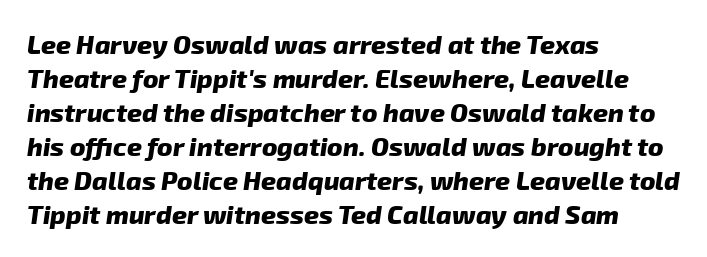
Every row of glyphs begins at an identical x-position on the left. The specimen omits any rule beneath the text block's lines. On the weight axis this lands at bold, roughly 700. Quick note: interline space is typical. Compared with typical body copy, the letter spacing here is the same.
